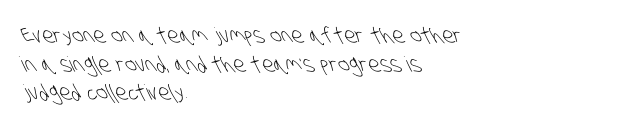
The designer left line spacing at the default. A typesetter would call this zero additional tracking. Nothing heavy about these letters — not bold at all. The passage is arranged the way most books set body copy — flush left.
